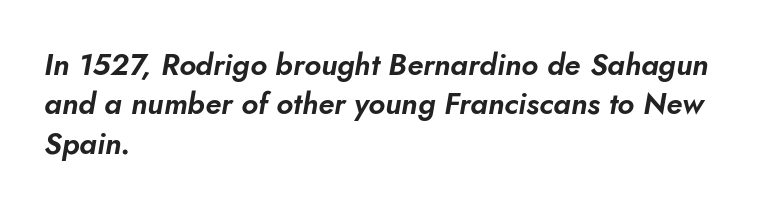
Q: Is the text italic (slanted)? A: Yes, it leans right by about 10 degrees.
Q: Is the text underlined? A: No.
Q: How is the paragraph aligned? A: Left-aligned.
Q: Is the spacing between letters normal or unusually wide? A: Normal.
Q: Is the spacing between lines tight, normal or loose? A: Normal.
Q: Width (condensed, normal, or wide)? A: Normal.
Q: Stroke contrast? A: Low.
Q: x-height? A: Small.
Q: Monospaced? A: No.
